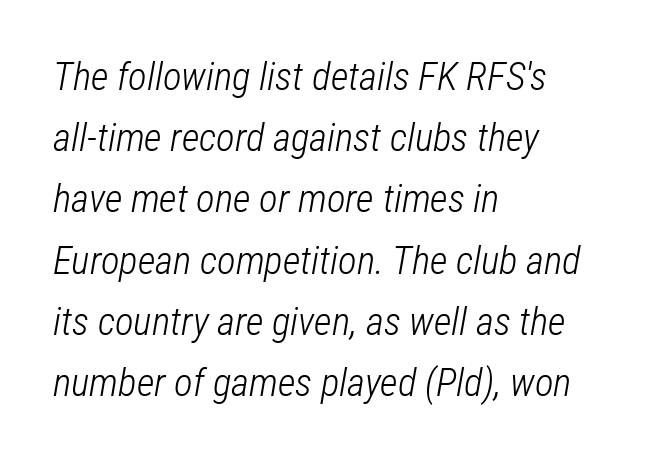
The image shows 39 px light, condensed type, italic (leaning right); set left-aligned, normal line spacing (1.57x), normal letter spacing, not underlined; low stroke contrast and a medium x-height.
